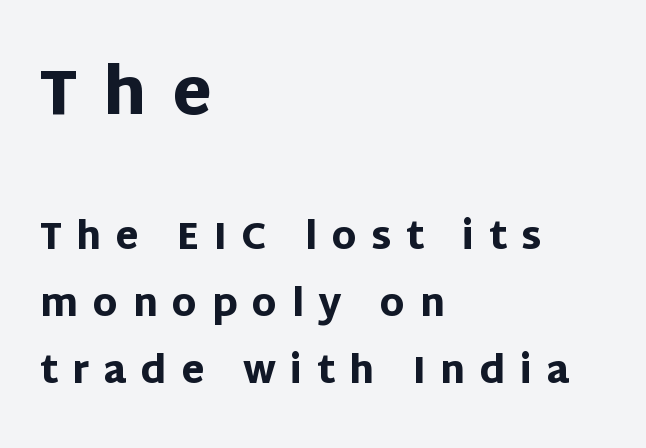
{"serif": "no", "italic": "no", "bold": "yes", "weight": "heavy", "width": "normal", "stroke_contrast": "low", "x_height": "large", "monospaced": "no", "underline": "no", "align": "left", "line_spacing_ratio": 1.8, "letter_spacing": "wide", "letter_spacing_em": 0.39, "larger_block": "first", "size_ratio": 1.73, "glyph_px": 64}
